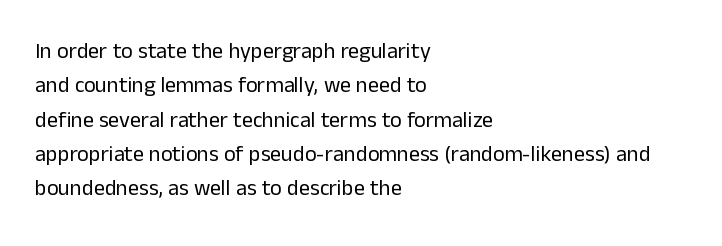
The specimen reads as upright at a glance. Is the stroke heavy? The answer is a plain regular-or-lighter. Clear beneath every line of the passage. Notice how descenders clear the ascenders below comfortably — that's standard leading.
